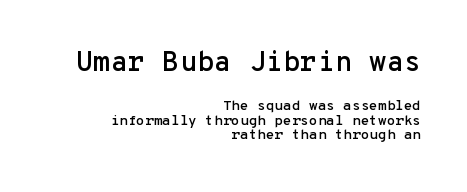
The passage shown is typed in a monospace face where columns stay perfectly aligned. The font's upright variant was chosen for this text. Nothing unusual about the tracking: characters are spaced as the font intends. Size contrast runs from large at the top to small at the bottom. Does the type have serifs? No, each stem ends abruptly. The rag falls on the left side of this text block.
